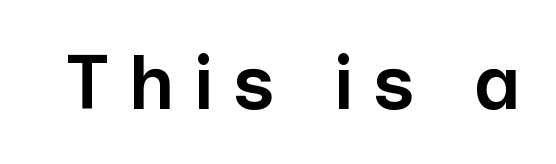
Q: Is the text bold? A: Semi-bold.
Q: Is the text italic (slanted)? A: No, it is upright.
Q: Is the typeface a serif or a sans-serif typeface? A: Sans-serif.
Q: Is the text underlined? A: No.
Q: Is the spacing between letters normal or unusually wide? A: Unusually wide.
Q: Width (condensed, normal, or wide)? A: Normal.
Q: Stroke contrast? A: Low.
Q: x-height? A: Medium.
Q: Monospaced? A: No.
